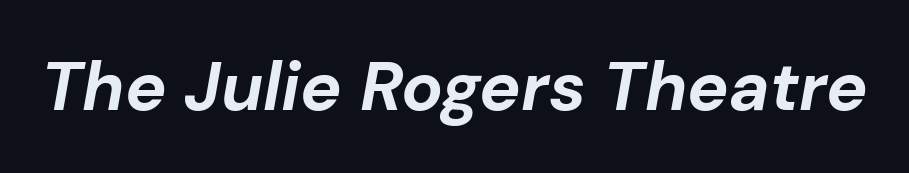
Q: Is the text bold? A: Yes.
Q: Is the text italic (slanted)? A: Yes, it leans right by about 10 degrees.
Q: Is the text underlined? A: No.
Q: Is the spacing between letters normal or unusually wide? A: Normal.
Q: Width (condensed, normal, or wide)? A: Normal.
Q: Stroke contrast? A: Low.
Q: x-height? A: Medium.
Q: Monospaced? A: No.
